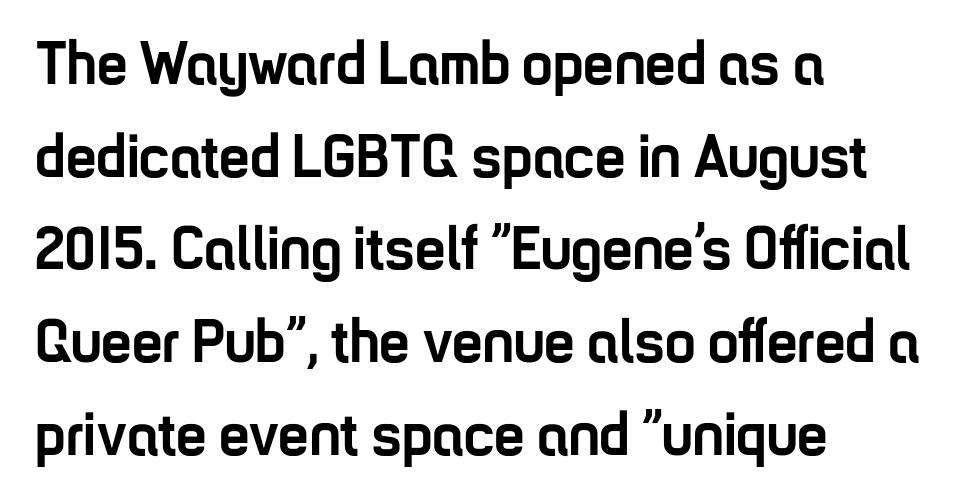
The image shows 61 px semibold, condensed sans-serif type, upright; set left-aligned, normal line spacing (1.52x), normal letter spacing, not underlined; low stroke contrast and a medium x-height.
